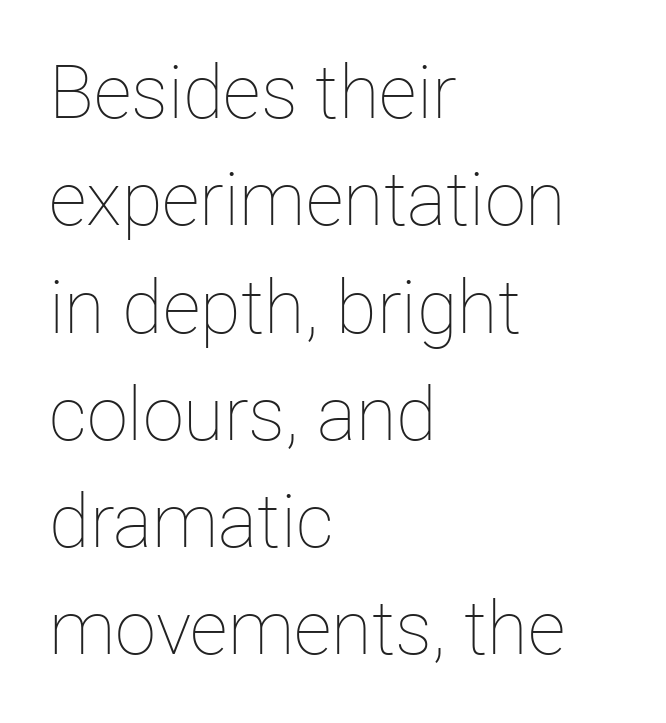
{"italic": "no", "bold": "no", "weight": "thin", "width": "normal", "stroke_contrast": "low", "x_height": "medium", "monospaced": "no", "underline": "no", "align": "left", "line_spacing": "normal", "line_spacing_ratio": 1.45, "letter_spacing": "normal", "letter_spacing_em": 0.0, "glyph_px": 74}
